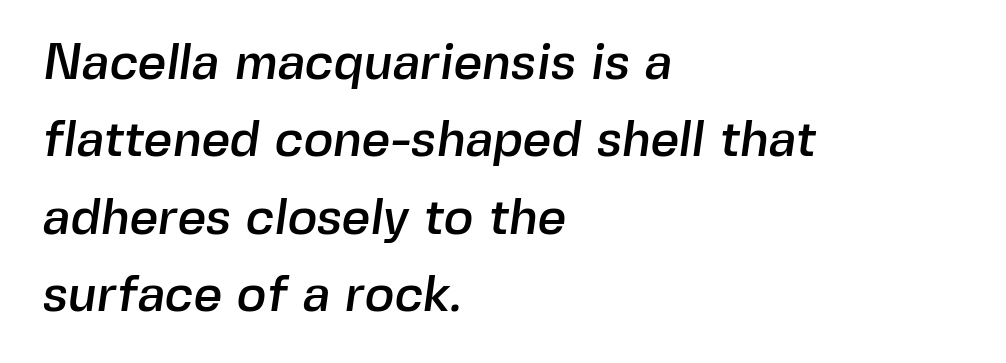
This block has exactly the height ordinary leading produces. The horizontal fit of the characters is conventional and even. Do the characters align in a grid? No, the font is proportional. Honestly, there is no underline to notice here at all. Does the type have serifs? No, each stem ends abruptly. The typesetter chose a ragged-right arrangement here.
